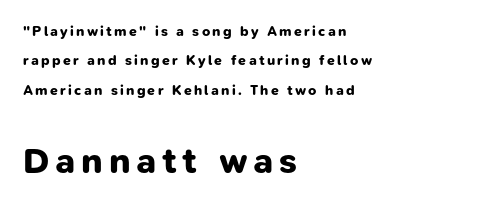
Typeset ragged right — the left edge is the straight one. Stroke thickness is high; the sample reads as a true bold. The string is rendered with underlining switched off. Typesetter's note — lower block bumped up in size, upper block left smaller.
